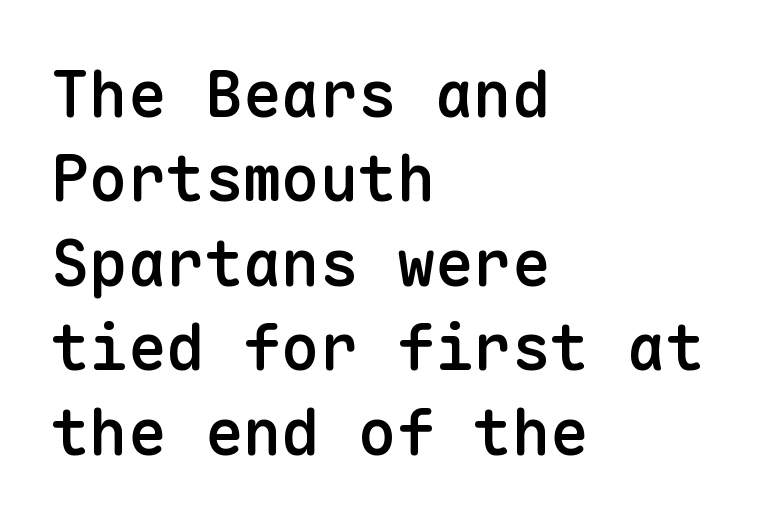
Posture: straight, roman, zero tilt. Note the uniform advance width — an 'i' takes as much space as an 'm'. Which margin do the lines hug? The left one — the right edge is uneven. Nothing sits at the stroke ends, so this counts as sans-serif. The letterforms sit shoulder to shoulder at normal distance.
